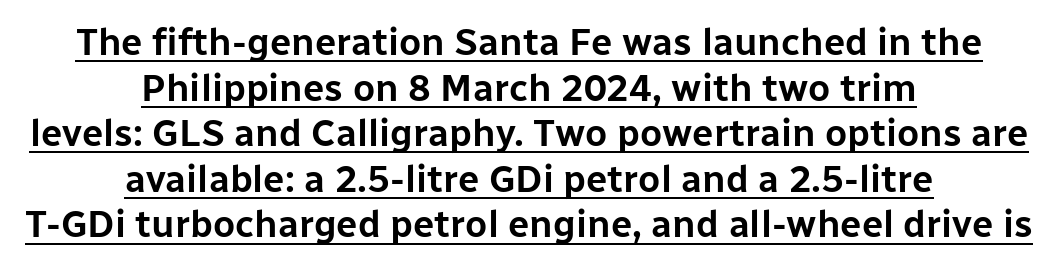
{"serif": "no", "italic": "no", "width": "normal", "stroke_contrast": "low", "x_height": "medium", "monospaced": "no", "underline": "yes", "align": "center", "line_spacing_ratio": 1.2, "letter_spacing": "normal", "letter_spacing_em": 0.0, "glyph_px": 38}
